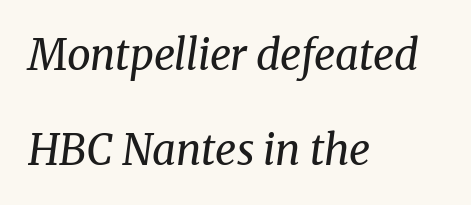
{"serif": "yes", "italic": "yes", "lean": "right", "slant_degrees": 8, "bold": "no", "weight": "regular", "width": "normal", "stroke_contrast": "medium", "x_height": "medium", "monospaced": "no", "underline": "no", "align": "left", "line_spacing": "loose", "line_spacing_ratio": 2.26, "letter_spacing": "normal", "letter_spacing_em": 0.0, "glyph_px": 42}
